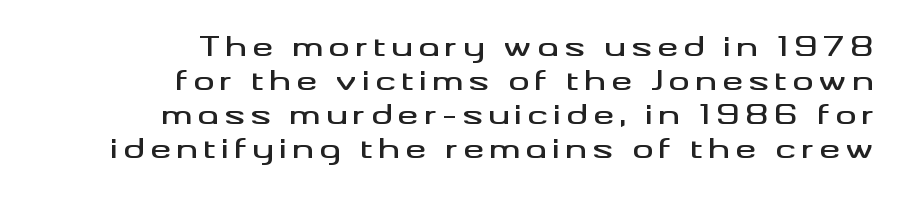
The image shows 26 px text type, upright; set right-aligned, normal line spacing (1.31x), unusually wide letter spacing (+0.21 em), not underlined.
